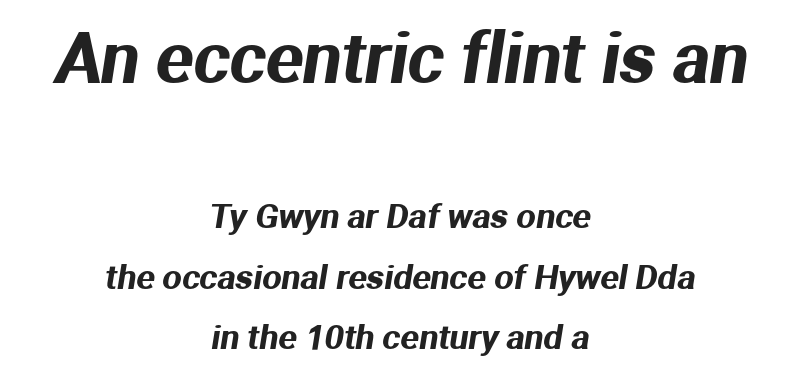
{"serif": "no", "width": "normal", "stroke_contrast": "medium", "x_height": "medium", "monospaced": "no", "underline": "no", "align": "center", "line_spacing_ratio": 1.79, "letter_spacing": "normal", "letter_spacing_em": 0.0, "larger_block": "first", "size_ratio": 2.03, "glyph_px": 69}
